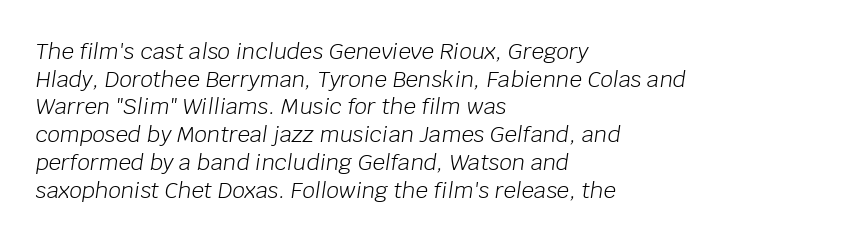
Reading down the column, the eye jumps a familiar distance to each next line. The rendering anchors every line to the left-hand side. You could call the tracking neutral — neither tight nor loose. Heft: none added — not bold. The whole block is typeset with a tilt.
